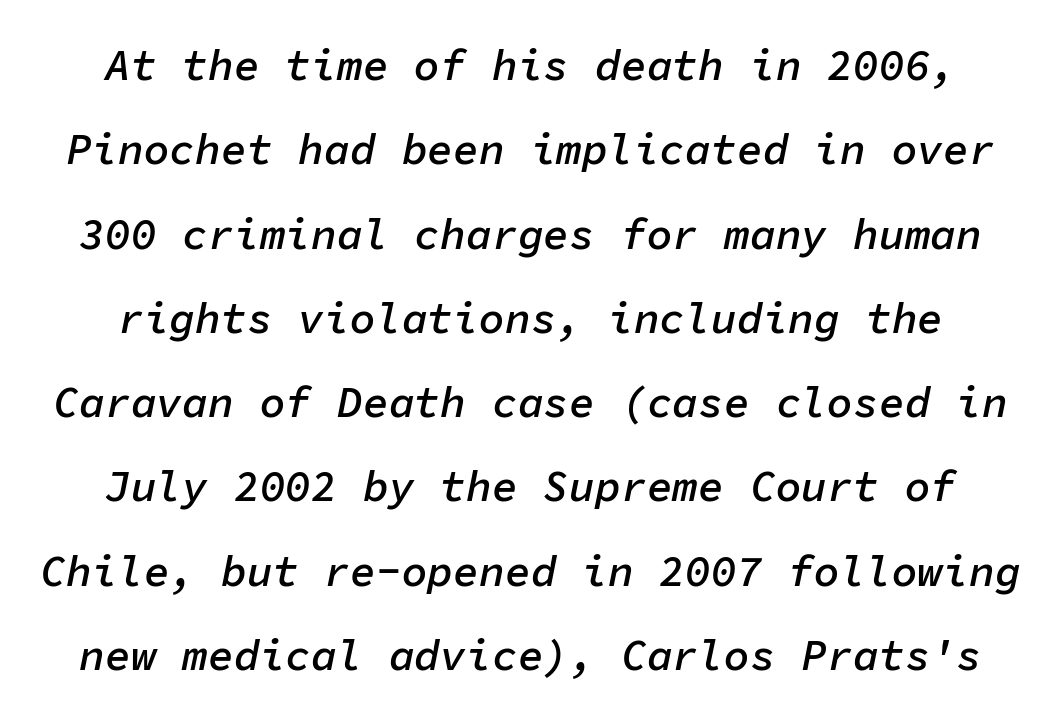
Q: Is the text bold? A: Semi-bold.
Q: Is the text italic (slanted)? A: Yes, it leans right by about 11 degrees.
Q: Is the text underlined? A: No.
Q: Is the spacing between letters normal or unusually wide? A: Normal.
Q: Is the spacing between lines tight, normal or loose? A: Loose.
Q: Width (condensed, normal, or wide)? A: Normal.
Q: Stroke contrast? A: Low.
Q: x-height? A: Medium.
Q: Monospaced? A: Yes.
